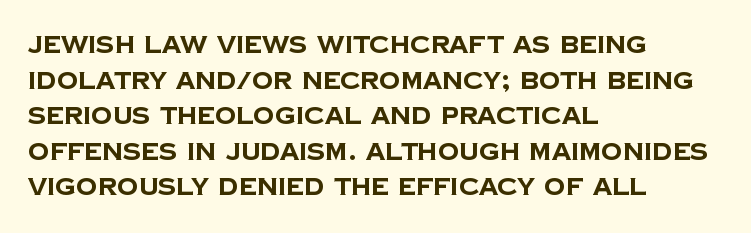
The image shows 24 px bold type; set left-aligned, normal line spacing (1.48x), normal letter spacing, not underlined.
